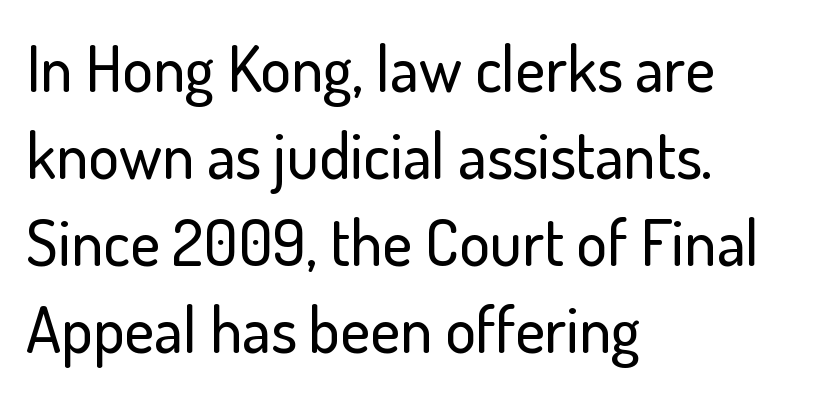
Q: Is the text italic (slanted)? A: No, it is upright.
Q: Is the typeface a serif or a sans-serif typeface? A: Sans-serif.
Q: Is the text underlined? A: No.
Q: How is the paragraph aligned? A: Left-aligned.
Q: Is the spacing between letters normal or unusually wide? A: Normal.
Q: Is the spacing between lines tight, normal or loose? A: Normal.
Q: Width (condensed, normal, or wide)? A: Normal.
Q: Stroke contrast? A: Low.
Q: x-height? A: Small.
Q: Monospaced? A: No.
